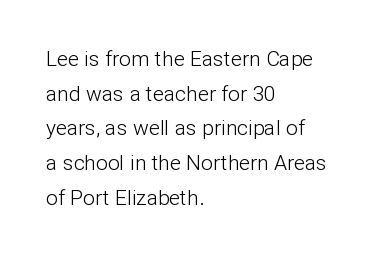
Q: Is the text bold? A: No.
Q: Is the text italic (slanted)? A: No, it is upright.
Q: Is the text underlined? A: No.
Q: How is the paragraph aligned? A: Left-aligned.
Q: Is the spacing between letters normal or unusually wide? A: Normal.
Q: Is the spacing between lines tight, normal or loose? A: Normal.
